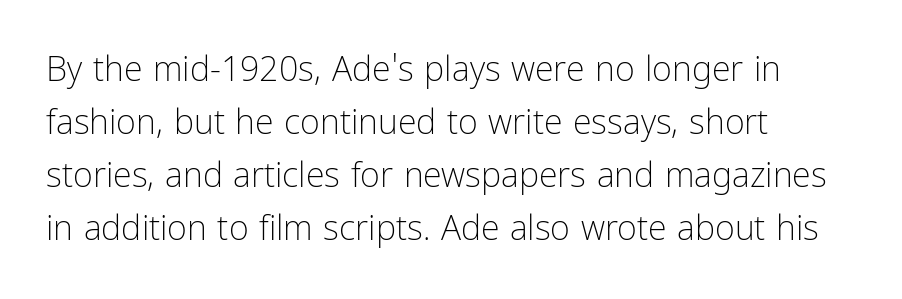
Q: Is the text bold? A: No.
Q: Is the text italic (slanted)? A: No, it is upright.
Q: Is the typeface a serif or a sans-serif typeface? A: Sans-serif.
Q: Is the text underlined? A: No.
Q: How is the paragraph aligned? A: Left-aligned.
Q: Is the spacing between letters normal or unusually wide? A: Normal.
Q: Is the spacing between lines tight, normal or loose? A: Normal.
Q: Width (condensed, normal, or wide)? A: Condensed.
Q: Stroke contrast? A: Low.
Q: x-height? A: Medium.
Q: Monospaced? A: No.
